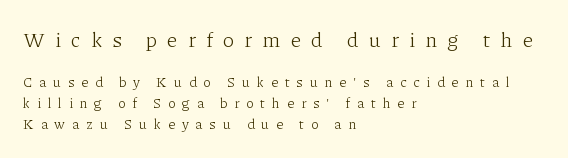
The image shows 21 px text type, upright; set left-aligned, normal line spacing (1.5x), unusually wide letter spacing (+0.48 em), not underlined; the first (top) block is 1.5x larger.
